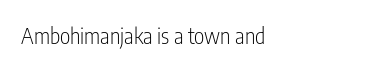
{"italic": "no", "bold": "no", "underline": "no", "letter_spacing": "normal", "letter_spacing_em": 0.0, "glyph_px": 22}
